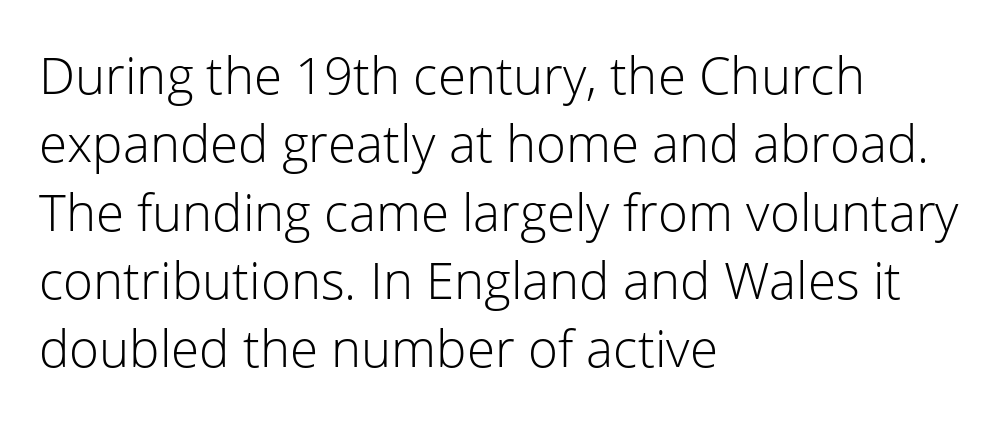
The image shows 51 px light sans-serif type, upright; set left-aligned, normal line spacing (1.34x), normal letter spacing, not underlined; low stroke contrast and a medium x-height.
